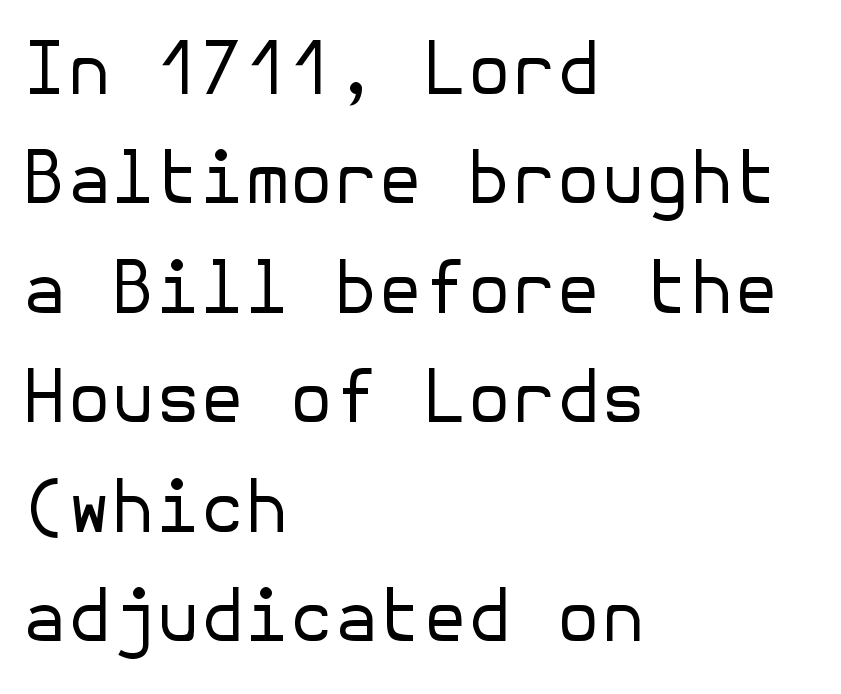
The block of text has a typical density, with ordinary space between rows. It's the straight-up-and-down kind of type. A classic flush-left, rag-right setting is used for this passage. Has an underline been added? It has not.
